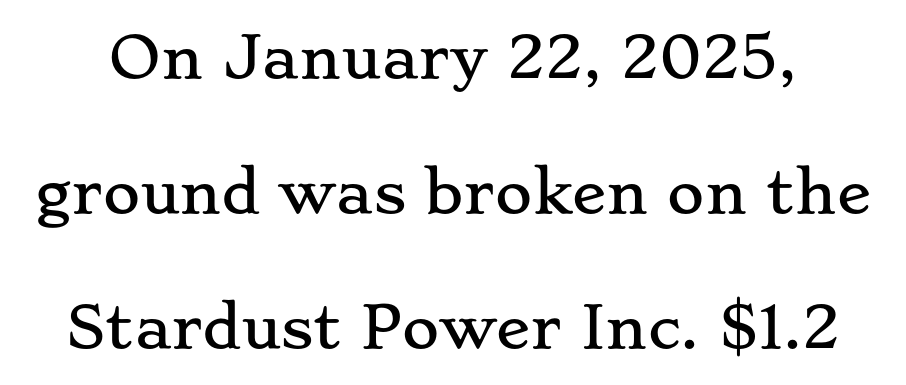
The image shows 57 px wide serif type, upright; set loose line spacing (2.37x), normal letter spacing, not underlined; low stroke contrast and a small x-height.
